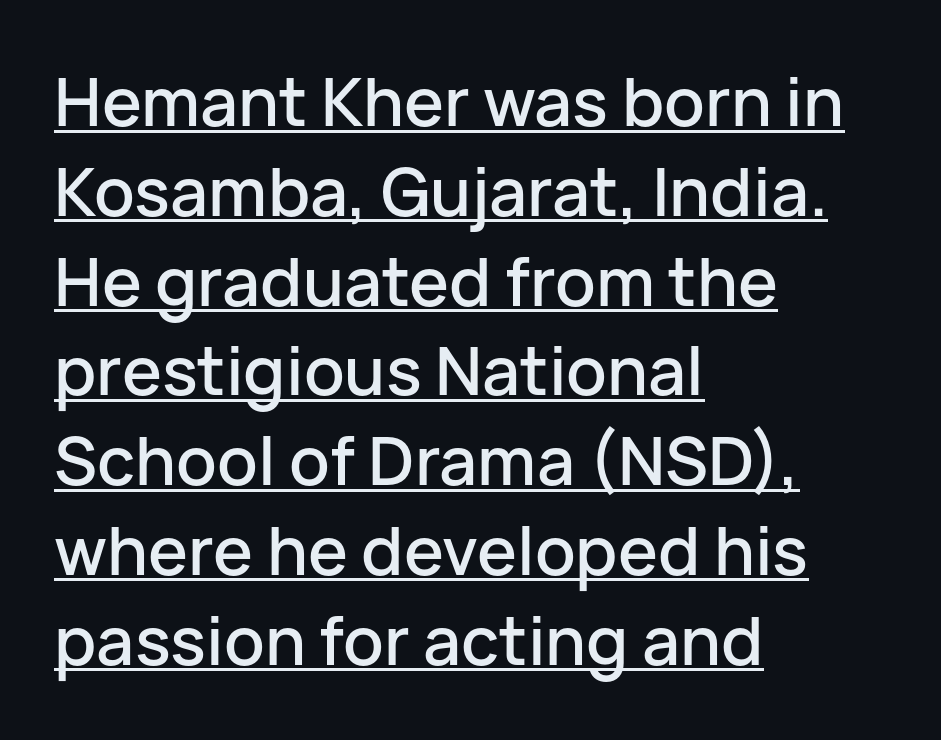
{"serif": "no", "italic": "no", "width": "normal", "stroke_contrast": "low", "x_height": "medium", "monospaced": "no", "underline": "yes", "align": "left", "line_spacing": "normal", "line_spacing_ratio": 1.34, "letter_spacing": "normal", "letter_spacing_em": 0.0, "glyph_px": 67}
